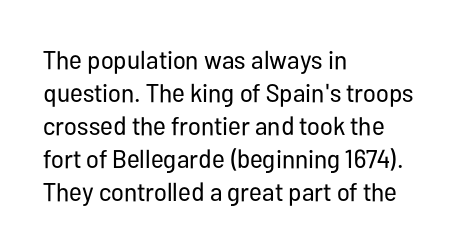
When letters stand straight like this, we call the style roman or upright. These lines sit exactly where default settings would place them. Students, note that the glyphs here touch the page at normal intervals. The passage shown is not bold in any degree. In CSS terms this would be text-align: left. Underlining? Definitely not there.
